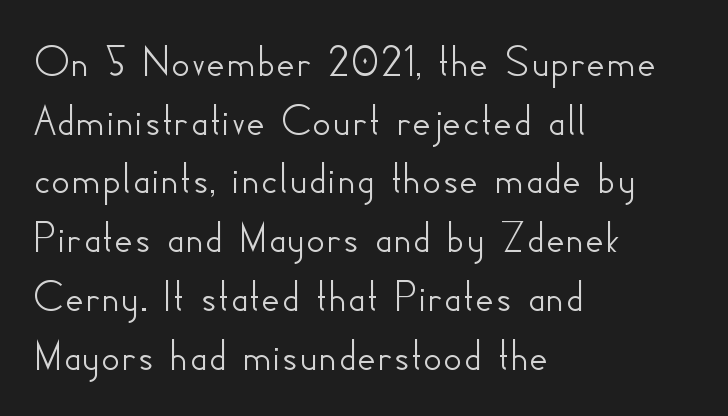
{"serif": "no", "italic": "no", "width": "normal", "stroke_contrast": "low", "x_height": "small", "monospaced": "no", "underline": "no", "align": "left", "line_spacing": "normal", "line_spacing_ratio": 1.25, "letter_spacing": "normal", "letter_spacing_em": 0.0, "glyph_px": 47}
